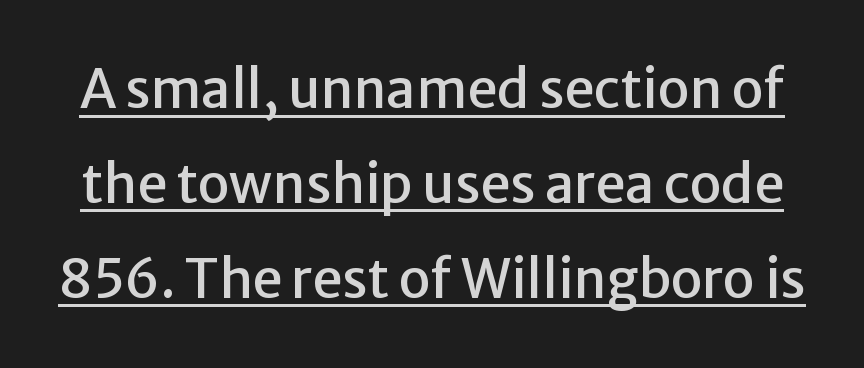
The image shows 53 px sans-serif type, upright; set line spacing 1.79x, normal letter spacing, underlined; low stroke contrast and a medium x-height.
